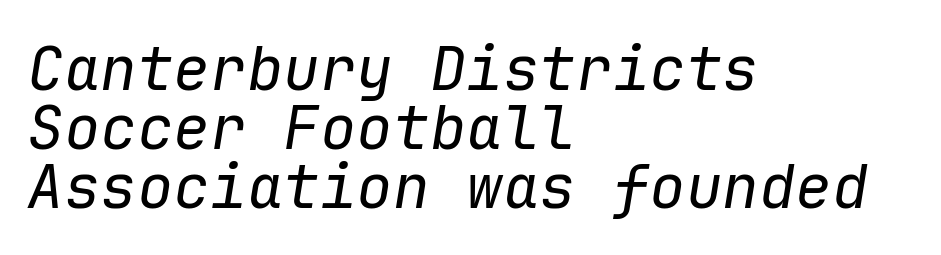
The rendering applies a slant to the glyphs. The weight tops out at a normal text grade. Whoever set this chose condensed vertical rhythm over breathing room. The words here are not underlined. A typesetter would call this monospace, since all characters share one set width. Layout note: lines flush left.
